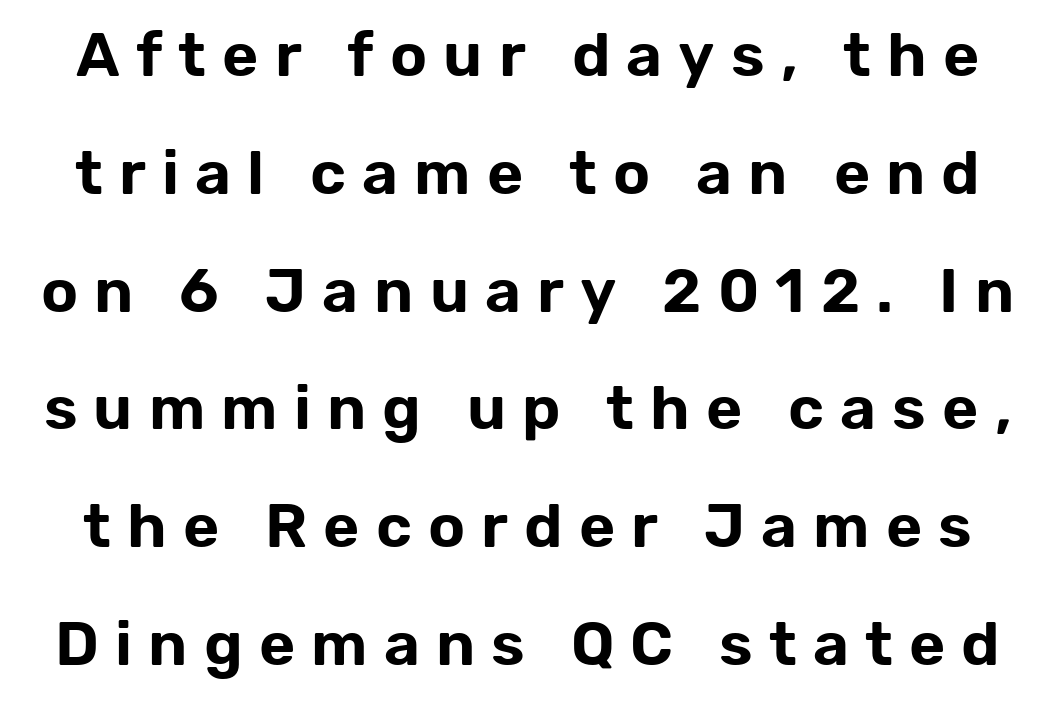
Summary of vertical rhythm: relaxed, with wide interline spacing. Grotesque or geometric, the face here clearly has no serifs. Do the characters align in a grid? No, the font is proportional. Style check: upright. The passage shown is not underscored anywhere.
